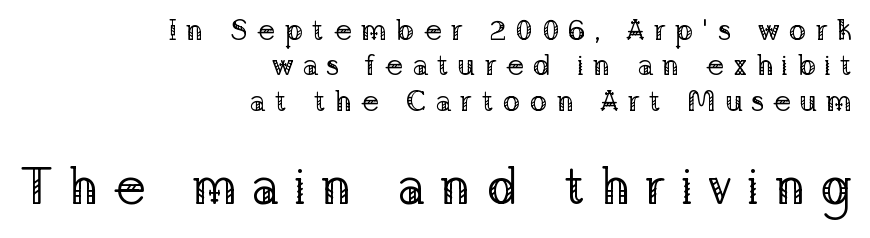
Display-style spreading of the glyphs; the letterfit is very open. Weight: in the light-to-regular range. Where is the straight margin? On the right. The face used here appears at its bigger size in the lower chunk. Is this a fixed-width face? No — the glyphs have proportional, varying widths.
